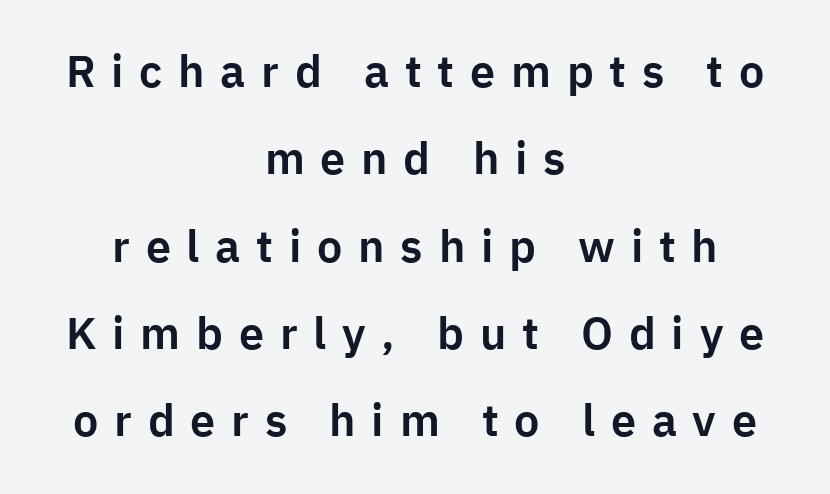
The vertical gap from one line to the next is large. The rendering shows plain stroke endings on the letterforms — a sans-serif design. The axis of the letterforms is exactly vertical. Nobody drew a line under any word here.
